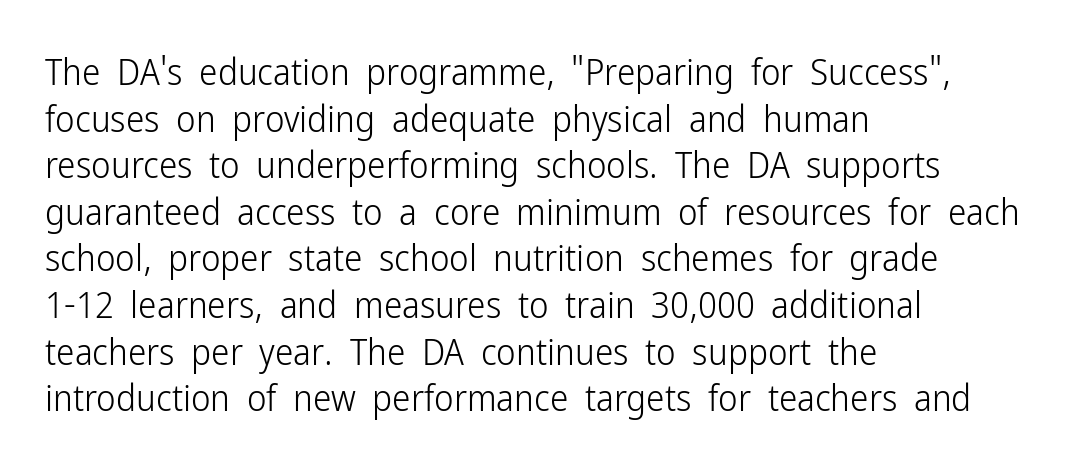
{"serif": "no", "italic": "no", "bold": "no", "weight": "light", "width": "condensed", "stroke_contrast": "low", "x_height": "medium", "monospaced": "no", "underline": "no", "align": "left", "line_spacing": "normal", "line_spacing_ratio": 1.26, "letter_spacing": "normal", "letter_spacing_em": 0.0, "glyph_px": 37}
